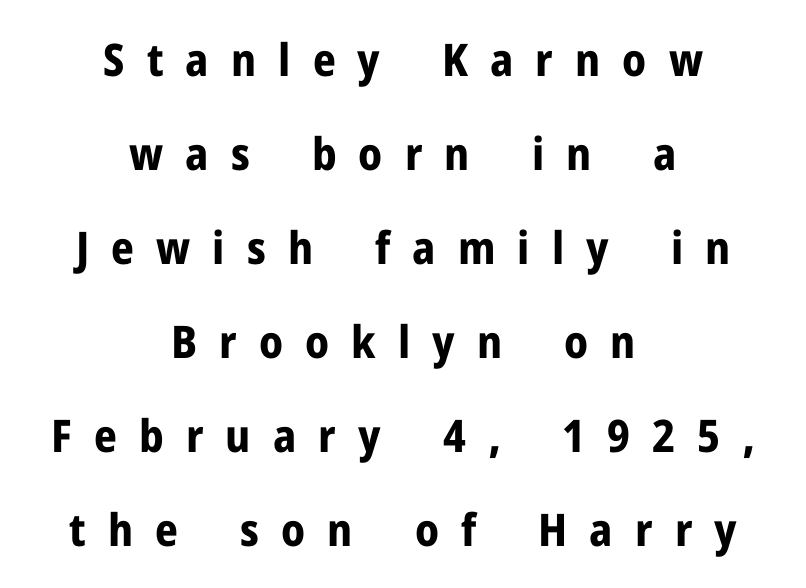
The image shows 45 px bold sans-serif type, upright; set centered, loose line spacing (2.09x), unusually wide letter spacing (+0.49 em), not underlined; low stroke contrast and a medium x-height.
